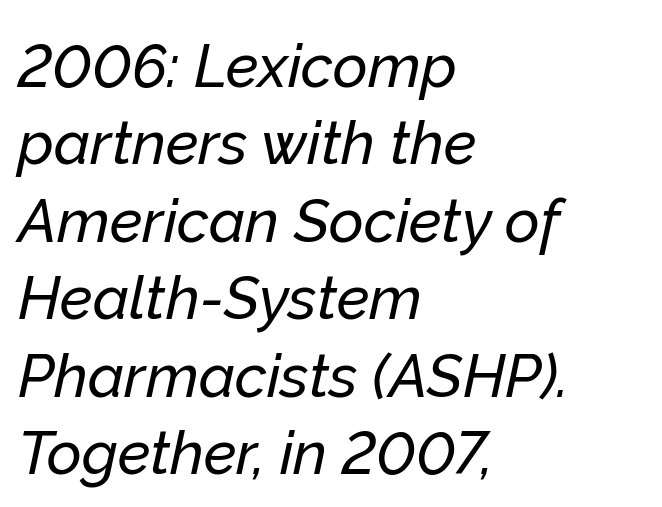
Regular leading. Do the characters align in a grid? No, the font is proportional. There is no visible air inserted between adjacent glyphs. Is the type slanted? Yes — the strokes lean at a clear angle.
